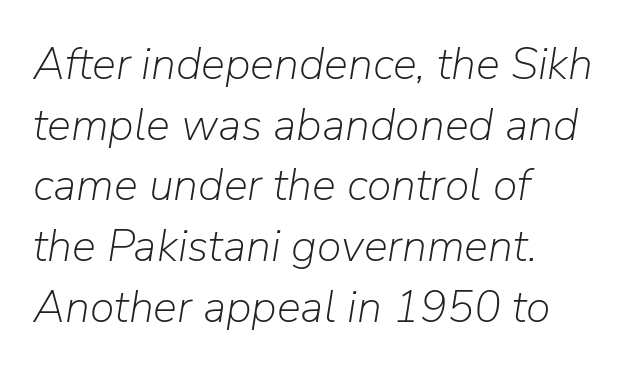
{"italic": "yes", "lean": "right", "slant_degrees": 9, "bold": "no", "weight": "light", "width": "normal", "stroke_contrast": "low", "x_height": "medium", "monospaced": "no", "underline": "no", "align": "left", "line_spacing": "normal", "line_spacing_ratio": 1.35, "letter_spacing": "normal", "letter_spacing_em": 0.0, "glyph_px": 45}
